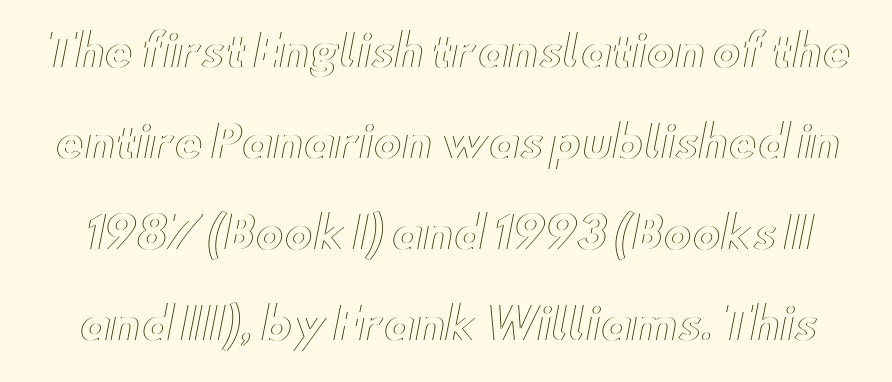
A typesetter would call this leading open, well beyond the default. Rule under the text: the space is simply empty. You could call the tracking neutral — neither tight nor loose. Character widths vary here, with narrow letters taking less room than wide ones.
